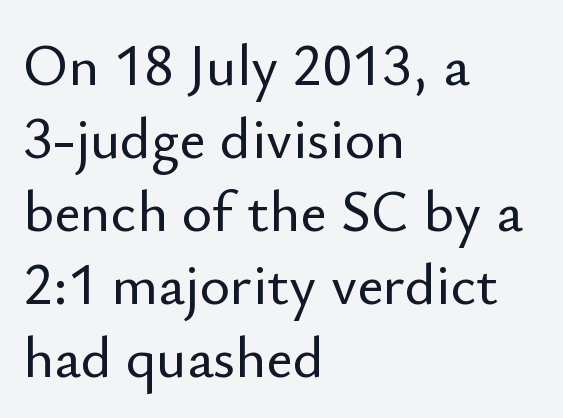
{"serif": "no", "italic": "no", "width": "normal", "stroke_contrast": "low", "x_height": "small", "monospaced": "no", "underline": "no", "align": "left", "line_spacing": "normal", "line_spacing_ratio": 1.26, "letter_spacing": "normal", "letter_spacing_em": 0.0, "glyph_px": 58}
